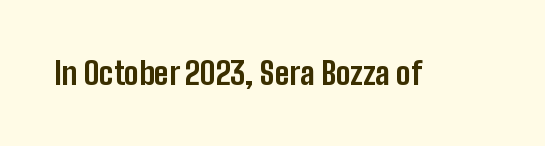
Proportional: the letters do not fall into vertical columns. Anything drawn beneath the words? Only blank space. Ordinary non-slanted type is in use. In terms of weight, the rendering is a true, heavy bold.
